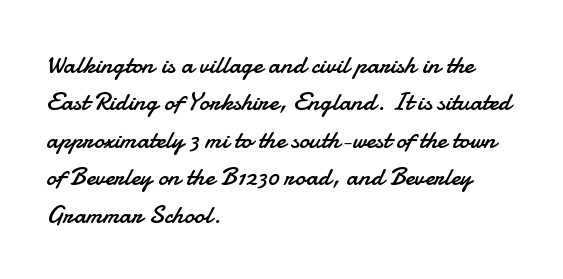
{"bold": "no", "underline": "no", "align": "left", "line_spacing": "normal", "line_spacing_ratio": 1.44, "letter_spacing": "normal", "letter_spacing_em": 0.0, "glyph_px": 26}
